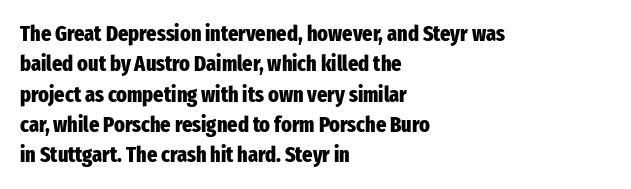
The image shows 22 px bold type, upright; set left-aligned, normal line spacing (1.38x), normal letter spacing, not underlined.
